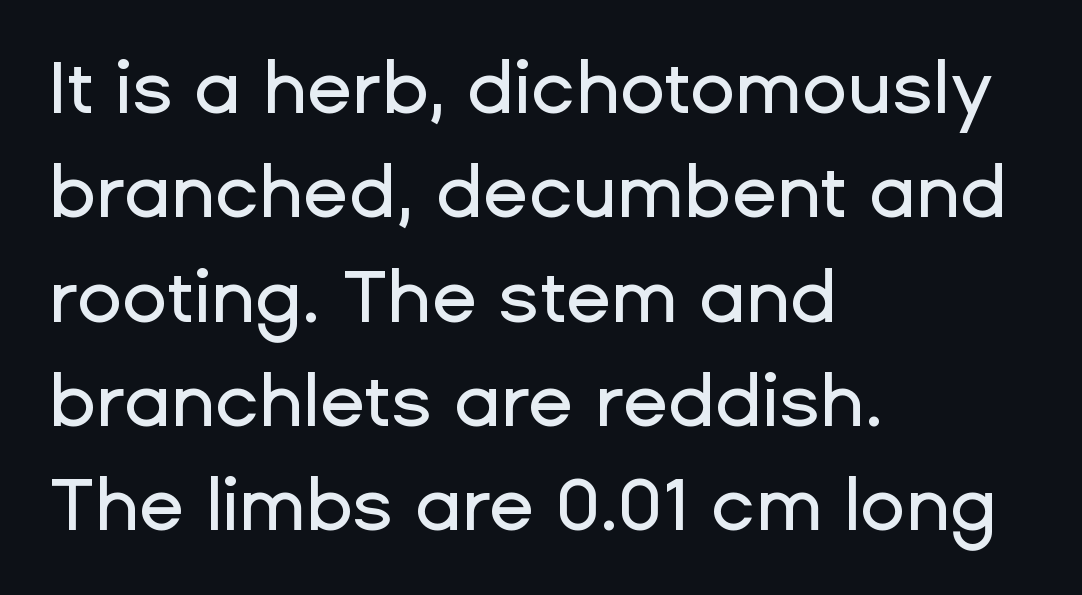
{"serif": "no", "italic": "no", "width": "normal", "stroke_contrast": "low", "x_height": "medium", "monospaced": "no", "underline": "no", "align": "left", "line_spacing": "normal", "line_spacing_ratio": 1.41, "letter_spacing": "normal", "letter_spacing_em": 0.0, "glyph_px": 74}
